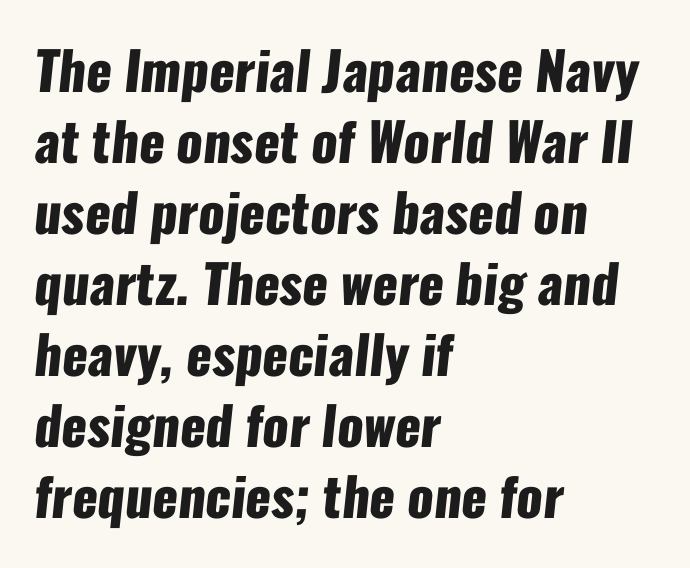
Q: Is the text bold? A: Yes.
Q: Is the typeface a serif or a sans-serif typeface? A: Sans-serif.
Q: Is the text underlined? A: No.
Q: How is the paragraph aligned? A: Left-aligned.
Q: Is the spacing between letters normal or unusually wide? A: Normal.
Q: Is the spacing between lines tight, normal or loose? A: Normal.
Q: Width (condensed, normal, or wide)? A: Condensed.
Q: Stroke contrast? A: Low.
Q: x-height? A: Medium.
Q: Monospaced? A: No.
